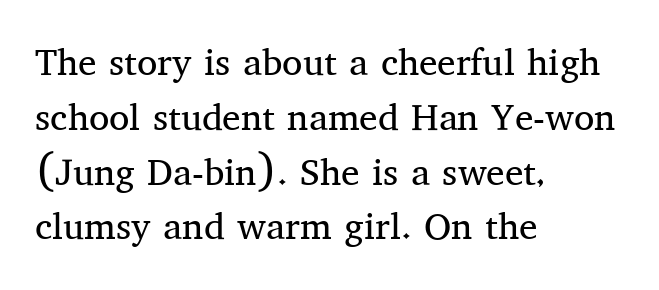
Q: Is the text bold? A: No.
Q: Is the text italic (slanted)? A: No, it is upright.
Q: Is the typeface a serif or a sans-serif typeface? A: Serif.
Q: Is the text underlined? A: No.
Q: How is the paragraph aligned? A: Left-aligned.
Q: Is the spacing between letters normal or unusually wide? A: Normal.
Q: Is the spacing between lines tight, normal or loose? A: Normal.
Q: Width (condensed, normal, or wide)? A: Normal.
Q: Stroke contrast? A: Medium.
Q: x-height? A: Medium.
Q: Monospaced? A: No.
